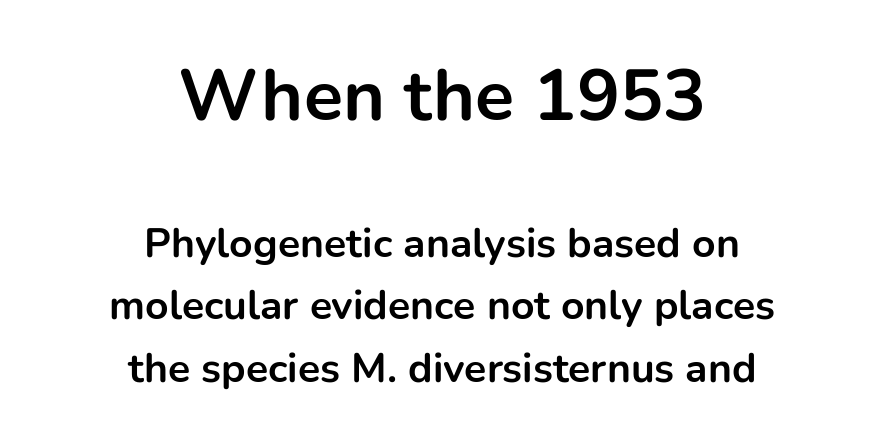
The lines are quadded center. Baseline-to-baseline distance is the conventional proportion of letter height. Tracking here is standard; glyphs follow each other at the usual distance. Characters remain perfectly vertical along every line. Look at the bottom of the vertical strokes: they stop flat, with no serifs.
